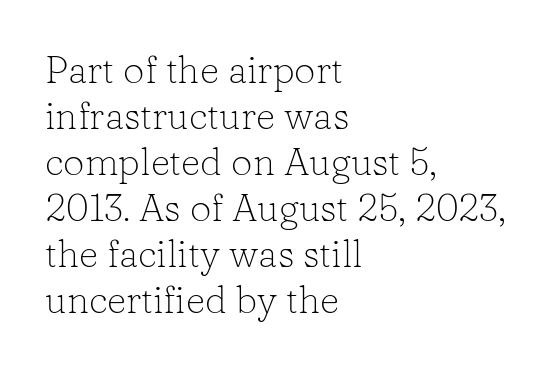
Q: Is the text bold? A: No.
Q: Is the text italic (slanted)? A: No, it is upright.
Q: Is the typeface a serif or a sans-serif typeface? A: Serif.
Q: Is the text underlined? A: No.
Q: How is the paragraph aligned? A: Left-aligned.
Q: Is the spacing between letters normal or unusually wide? A: Normal.
Q: Width (condensed, normal, or wide)? A: Normal.
Q: Stroke contrast? A: Low.
Q: x-height? A: Medium.
Q: Monospaced? A: No.
